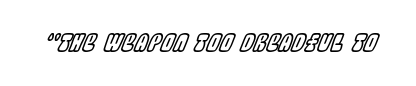
The image shows 23 px text type, italic (leaning right); set normal letter spacing, not underlined.
